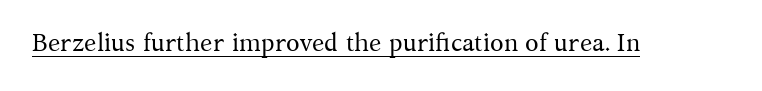
Q: Is the text bold? A: No.
Q: Is the text italic (slanted)? A: No, it is upright.
Q: Is the text underlined? A: Yes.
Q: Is the spacing between letters normal or unusually wide? A: Normal.
